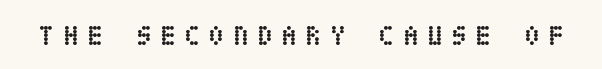
The letters are spread apart with noticeably loose tracking. The glyphs are unaccompanied by any horizontal stroke below them. Pretty heavy lettering here — definitely bold. In terms of posture, this sample is upright.
